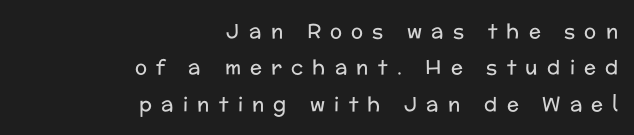
The image shows 20 px text type, upright; set right-aligned, line spacing 1.82x, unusually wide letter spacing (+0.46 em), not underlined.
